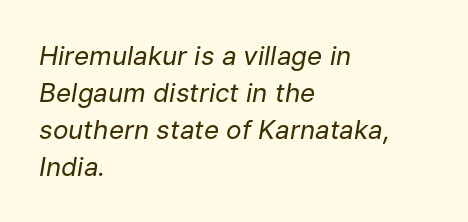
The weight would be labelled regular, book, light, or lighter still. Letter spacing: default. Horizontally, the lines are justified to the leading edge only. Notice how the stems are inclined rather than vertical — that's the hallmark of italics.
